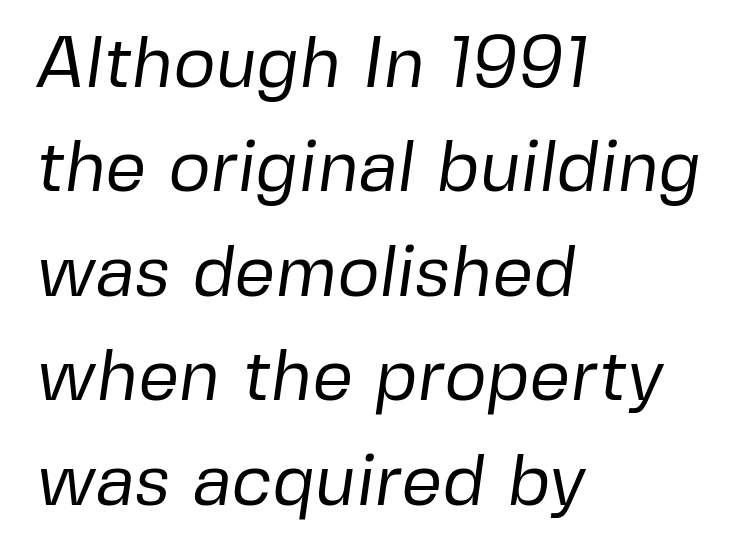
{"serif": "no", "bold": "no", "weight": "regular", "width": "normal", "stroke_contrast": "low", "x_height": "medium", "monospaced": "no", "underline": "no", "align": "left", "line_spacing": "normal", "line_spacing_ratio": 1.45, "letter_spacing": "normal", "letter_spacing_em": 0.0, "glyph_px": 72}
